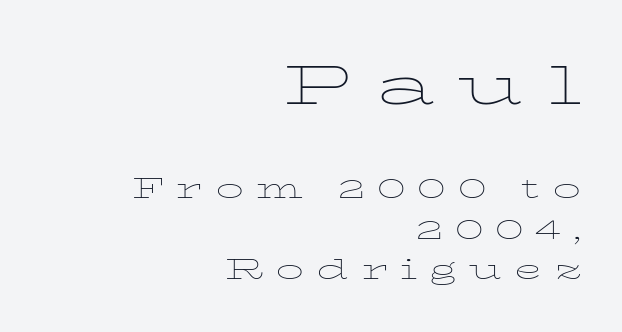
Each letter's strokes conclude with small projecting serifs. Glance below the letters and you will spot only blank space. No extra ink here — the face is not bold. A student would call this right alignment; a typographer would say flush right, rag left.
